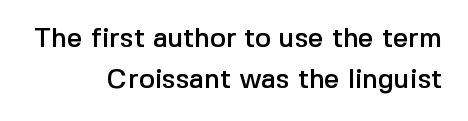
The line-height multiplier appears to be the usual default. Italic? Not at all — the glyphs are vertical. Words appear dense and cohesive because spacing is normal. The paragraph has a hard right edge and a soft left edge. The passage shown is not underscored anywhere.
